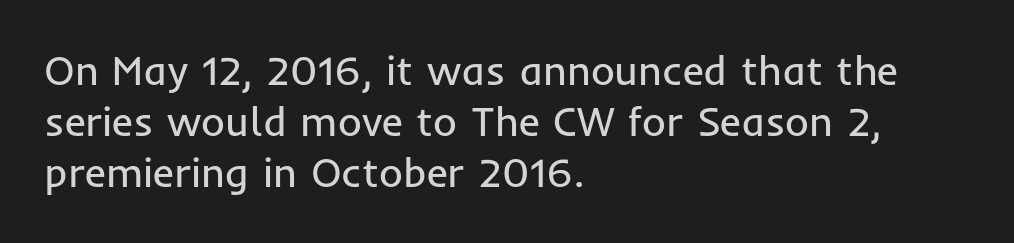
Q: Is the text bold? A: No.
Q: Is the text italic (slanted)? A: No, it is upright.
Q: Is the typeface a serif or a sans-serif typeface? A: Sans-serif.
Q: Is the text underlined? A: No.
Q: How is the paragraph aligned? A: Left-aligned.
Q: Is the spacing between letters normal or unusually wide? A: Normal.
Q: Is the spacing between lines tight, normal or loose? A: Normal.
Q: Width (condensed, normal, or wide)? A: Normal.
Q: Stroke contrast? A: Low.
Q: x-height? A: Medium.
Q: Monospaced? A: No.
